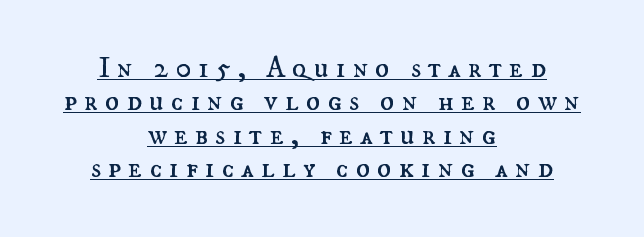
The image shows 30 px regular-weight type, upright; set centered, tight line spacing (1.11x), unusually wide letter spacing (+0.23 em), underlined; medium stroke contrast and a small x-height.
